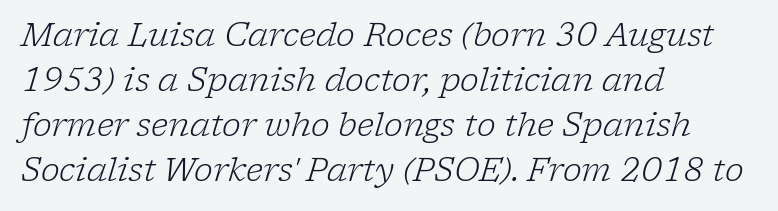
Is this a fixed-width face? No — the glyphs have proportional, varying widths. Underline: absent. Tracking value appears to be zero — textbook default spacing. Interline gaps are of average width in this sample.
